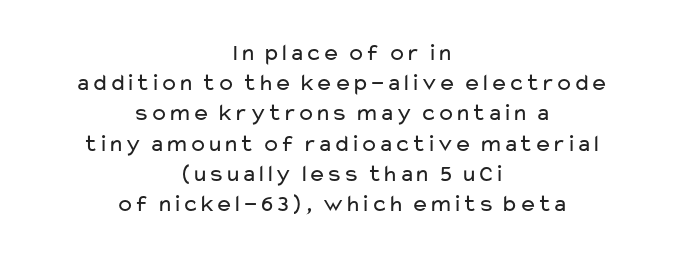
{"italic": "no", "bold": "no", "underline": "no", "align": "center", "line_spacing": "normal", "line_spacing_ratio": 1.26, "letter_spacing": "normal", "letter_spacing_em": 0.0, "glyph_px": 24}
